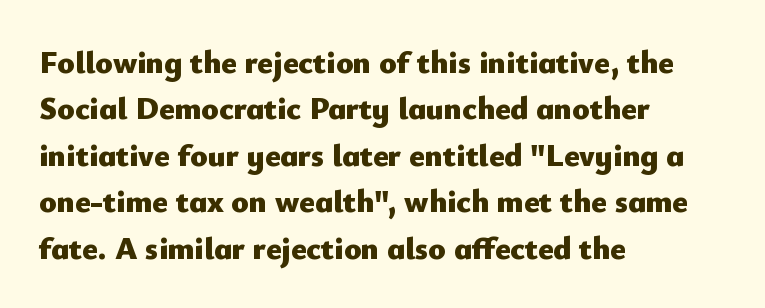
{"serif": "no", "italic": "no", "bold": "yes", "weight": "heavy", "width": "normal", "stroke_contrast": "low", "x_height": "small", "monospaced": "no", "underline": "no", "align": "left", "line_spacing": "normal", "line_spacing_ratio": 1.45, "letter_spacing": "normal", "letter_spacing_em": 0.0, "glyph_px": 32}
